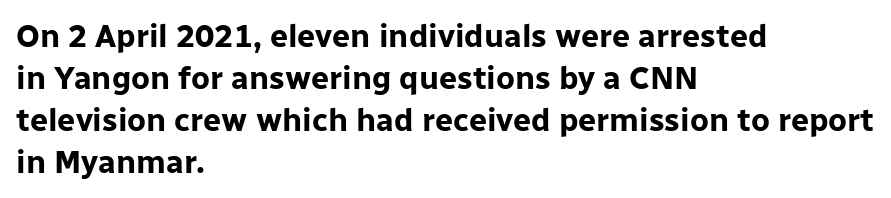
{"serif": "no", "italic": "no", "bold": "yes", "weight": "bold", "width": "normal", "stroke_contrast": "low", "x_height": "medium", "monospaced": "no", "underline": "no", "align": "left", "line_spacing": "normal", "line_spacing_ratio": 1.31, "letter_spacing": "normal", "letter_spacing_em": 0.0, "glyph_px": 32}
